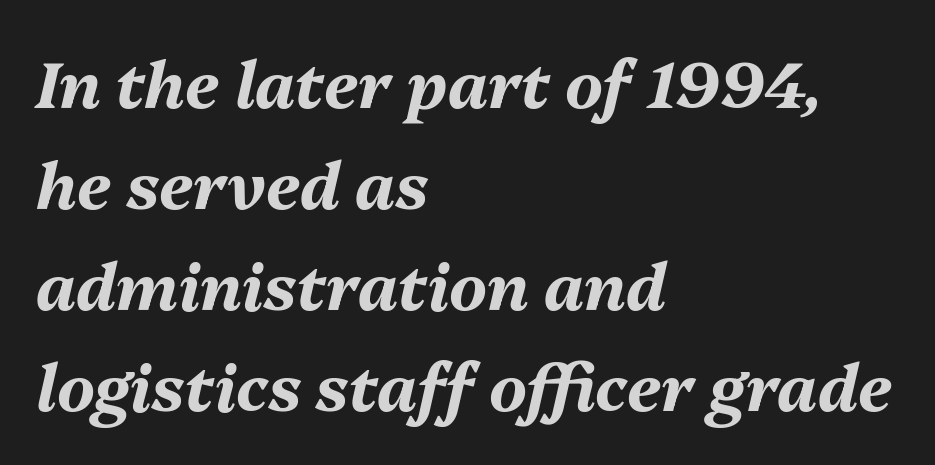
Q: Is the text bold? A: Yes.
Q: Is the text italic (slanted)? A: Yes, it leans right by about 13 degrees.
Q: Is the text underlined? A: No.
Q: How is the paragraph aligned? A: Left-aligned.
Q: Is the spacing between letters normal or unusually wide? A: Normal.
Q: Is the spacing between lines tight, normal or loose? A: Normal.
Q: Width (condensed, normal, or wide)? A: Normal.
Q: Stroke contrast? A: Medium.
Q: x-height? A: Medium.
Q: Monospaced? A: No.
